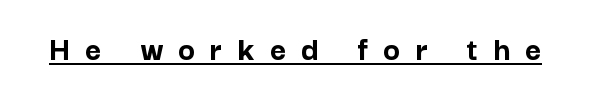
Q: Is the text bold? A: Yes.
Q: Is the text italic (slanted)? A: No, it is upright.
Q: Is the typeface a serif or a sans-serif typeface? A: Sans-serif.
Q: Is the text underlined? A: Yes.
Q: Is the spacing between letters normal or unusually wide? A: Unusually wide.
Q: Width (condensed, normal, or wide)? A: Normal.
Q: Stroke contrast? A: Low.
Q: x-height? A: Medium.
Q: Monospaced? A: No.
